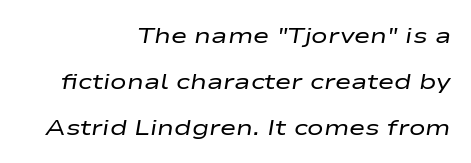
The image shows 22 px text type, italic (leaning right); set right-aligned, loose line spacing (2.09x), normal letter spacing, not underlined.
